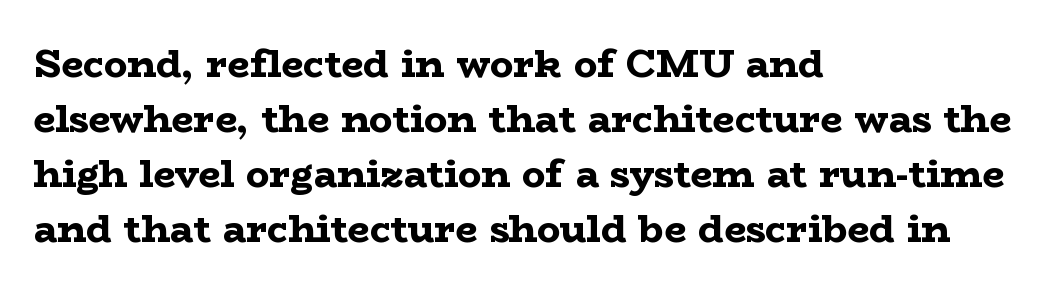
{"serif": "yes", "italic": "no", "bold": "yes", "weight": "bold", "width": "wide", "stroke_contrast": "low", "x_height": "medium", "monospaced": "no", "underline": "no", "align": "left", "line_spacing": "normal", "line_spacing_ratio": 1.41, "letter_spacing": "normal", "letter_spacing_em": 0.0, "glyph_px": 39}
